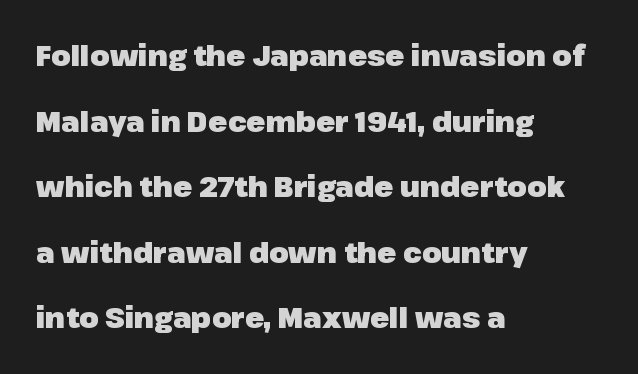
{"serif": "no", "italic": "no", "bold": "yes", "weight": "heavy", "width": "normal", "stroke_contrast": "low", "x_height": "medium", "monospaced": "no", "underline": "no", "align": "left", "line_spacing": "loose", "line_spacing_ratio": 2.34, "letter_spacing": "normal", "letter_spacing_em": 0.0, "glyph_px": 28}
